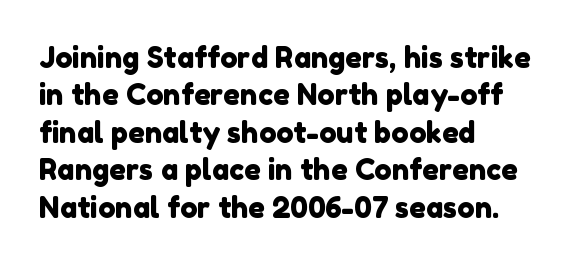
{"serif": "no", "width": "normal", "stroke_contrast": "low", "x_height": "medium", "monospaced": "no", "underline": "no", "align": "left", "line_spacing": "normal", "line_spacing_ratio": 1.29, "letter_spacing": "normal", "letter_spacing_em": 0.0, "glyph_px": 29}
